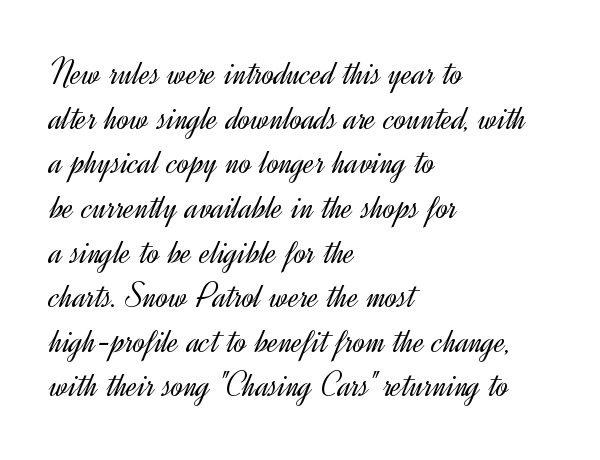
The image shows 36 px light sans-serif type; set left-aligned, line spacing 1.24x, normal letter spacing, not underlined; a small x-height.
